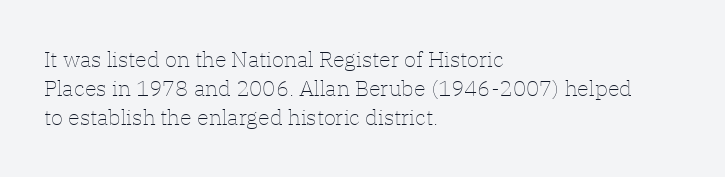
{"italic": "no", "bold": "no", "underline": "no", "align": "left", "line_spacing": "normal", "line_spacing_ratio": 1.32, "letter_spacing": "normal", "letter_spacing_em": 0.0, "glyph_px": 22}
